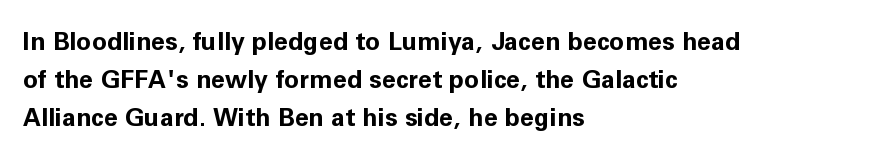
Leftover space on each line is placed entirely after the last word. Normally led — the rows are evenly, conventionally spaced. Type without underlining. Here the glyphs are tracked normally, forming tight word shapes.
